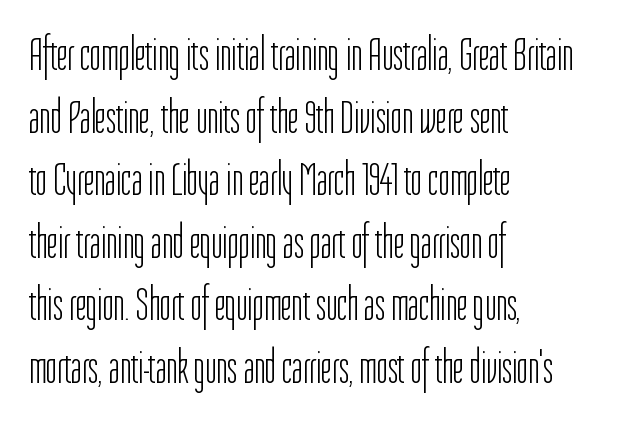
The image shows 47 px light, condensed sans-serif type, upright; set left-aligned, normal line spacing (1.33x), normal letter spacing, not underlined; low stroke contrast and a medium x-height.
